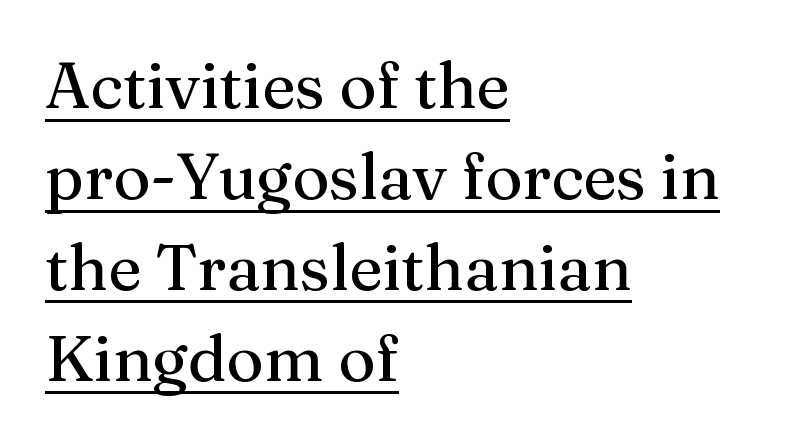
Note the varied advance widths — an 'i' is clearly narrower than an 'm'. The setting favours the left margin, as ordinary paragraphs usually do. The rendering shows small feet on the letterforms — a serif design. No italicization has been applied; the sample stays upright. Successive baselines arrive at the customary interval. This rendering features underlined lettering.
